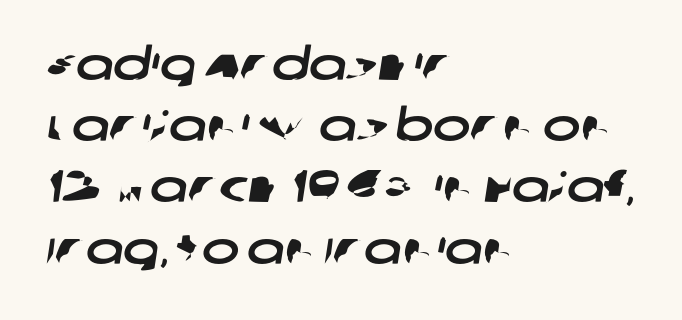
The image shows 45 px wide sans-serif type; set left-aligned, normal line spacing (1.36x), normal letter spacing, not underlined; low stroke contrast and a large x-height.
